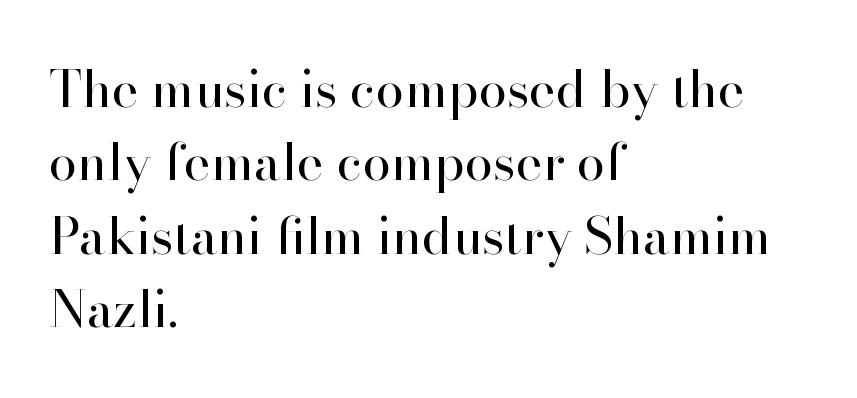
The image shows 51 px regular-weight serif type, upright; set left-aligned, normal line spacing (1.44x), normal letter spacing, not underlined; high stroke contrast and a small x-height.
